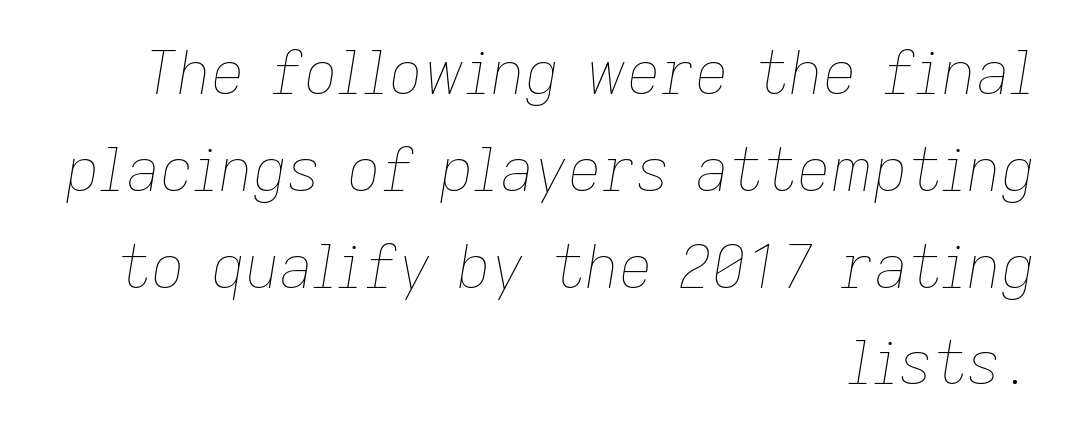
A flush-right, rag-left setting is used for this passage. You could not count columns in this text — the font is proportionally spaced. Is the type slanted? Yes — the strokes lean at a clear angle. How are the letters spaced? Ordinarily, with no added tracking.
